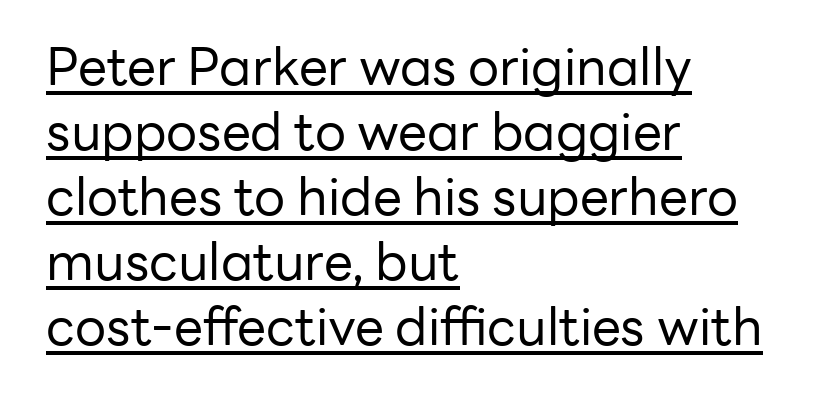
Q: Is the text bold? A: No.
Q: Is the text italic (slanted)? A: No, it is upright.
Q: Is the typeface a serif or a sans-serif typeface? A: Sans-serif.
Q: Is the text underlined? A: Yes.
Q: How is the paragraph aligned? A: Left-aligned.
Q: Is the spacing between letters normal or unusually wide? A: Normal.
Q: Is the spacing between lines tight, normal or loose? A: Normal.
Q: Width (condensed, normal, or wide)? A: Normal.
Q: Stroke contrast? A: Low.
Q: x-height? A: Medium.
Q: Monospaced? A: No.
